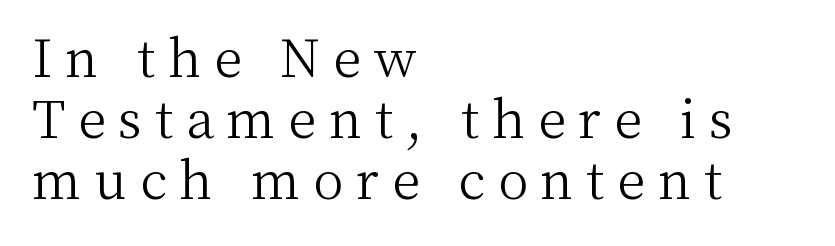
Q: Is the text bold? A: No.
Q: Is the text italic (slanted)? A: No, it is upright.
Q: Is the typeface a serif or a sans-serif typeface? A: Serif.
Q: Is the text underlined? A: No.
Q: How is the paragraph aligned? A: Left-aligned.
Q: Is the spacing between letters normal or unusually wide? A: Unusually wide.
Q: Width (condensed, normal, or wide)? A: Normal.
Q: Stroke contrast? A: Medium.
Q: x-height? A: Medium.
Q: Monospaced? A: No.
